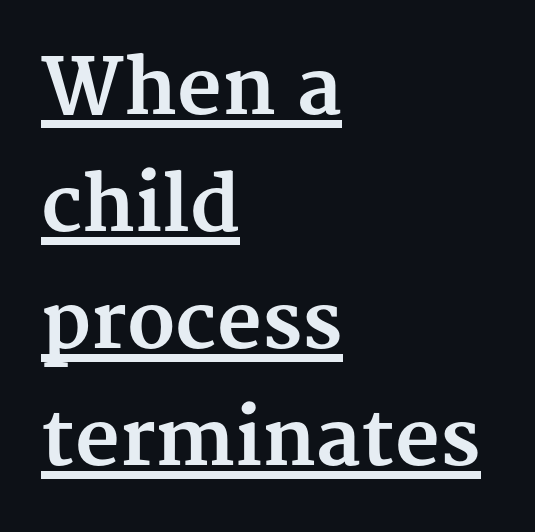
This block has exactly the height ordinary leading produces. It's the straight-up-and-down kind of type. The horizontal fit of the characters is conventional and even. A continuous stroke trails under the words, as in a hyperlink. The typesetter chose a ragged-right arrangement here.
